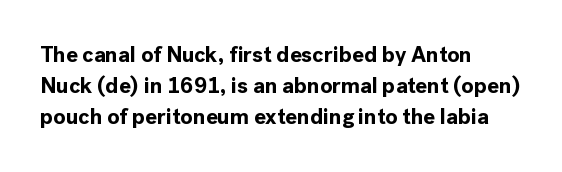
The image shows 22 px bold type, upright; set left-aligned, normal line spacing (1.42x), normal letter spacing, not underlined.
